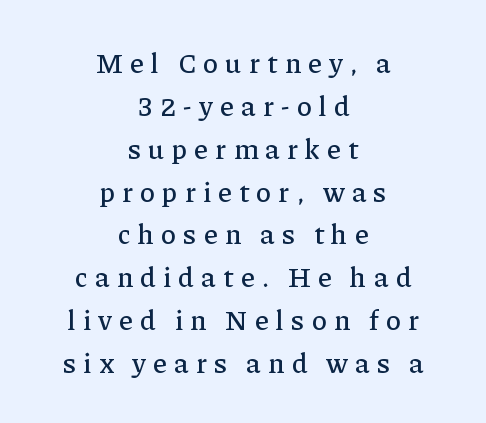
Upright lettering throughout. Normally led — the rows are evenly, conventionally spaced. Typeset on center — no edge is straight. Small tapered or slab feet sit at the stroke ends, so this counts as serif. Each letter keeps its own natural width here, so spacing adapts to shape.
